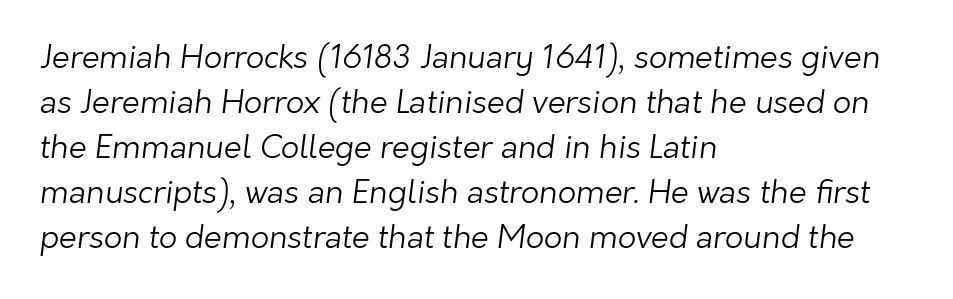
Q: Is the text bold? A: No.
Q: Is the typeface a serif or a sans-serif typeface? A: Sans-serif.
Q: Is the text underlined? A: No.
Q: How is the paragraph aligned? A: Left-aligned.
Q: Is the spacing between letters normal or unusually wide? A: Normal.
Q: Is the spacing between lines tight, normal or loose? A: Normal.
Q: Width (condensed, normal, or wide)? A: Normal.
Q: Stroke contrast? A: Low.
Q: x-height? A: Medium.
Q: Monospaced? A: No.
